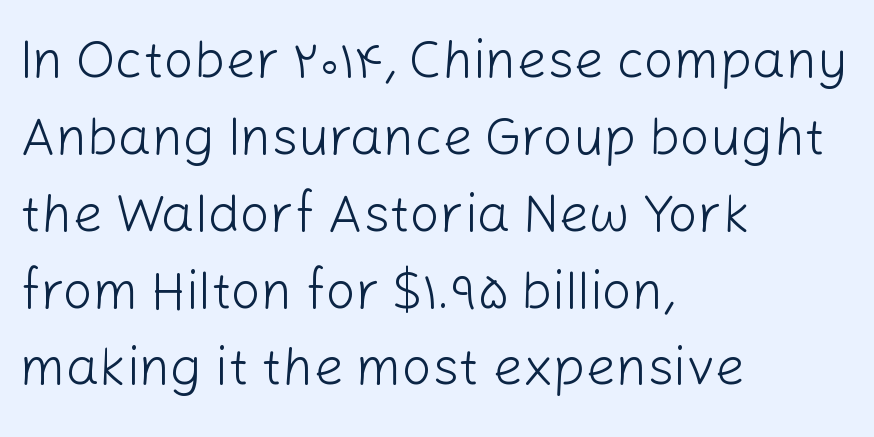
Q: Is the text bold? A: No.
Q: Is the text italic (slanted)? A: No, it is upright.
Q: Is the typeface a serif or a sans-serif typeface? A: Sans-serif.
Q: Is the text underlined? A: No.
Q: How is the paragraph aligned? A: Left-aligned.
Q: Is the spacing between letters normal or unusually wide? A: Normal.
Q: Is the spacing between lines tight, normal or loose? A: Normal.
Q: Width (condensed, normal, or wide)? A: Normal.
Q: Stroke contrast? A: Low.
Q: x-height? A: Medium.
Q: Monospaced? A: No.
